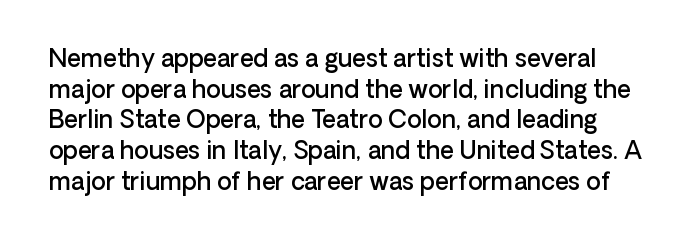
The image shows 24 px text type, upright; set normal line spacing (1.28x), normal letter spacing, not underlined.
